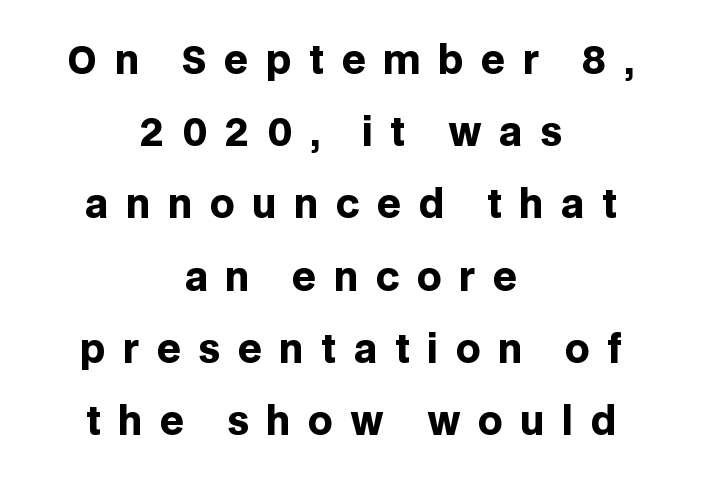
{"serif": "no", "italic": "no", "bold": "yes", "weight": "heavy", "width": "normal", "stroke_contrast": "low", "x_height": "large", "monospaced": "no", "underline": "no", "align": "center", "line_spacing": "loose", "line_spacing_ratio": 1.9, "letter_spacing": "wide", "letter_spacing_em": 0.46, "glyph_px": 38}
